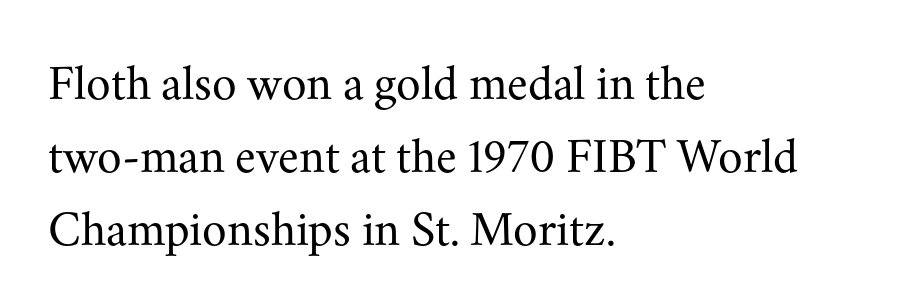
The image shows 50 px regular-weight serif type, upright; set left-aligned, normal line spacing (1.46x), normal letter spacing, not underlined; medium stroke contrast and a small x-height.
